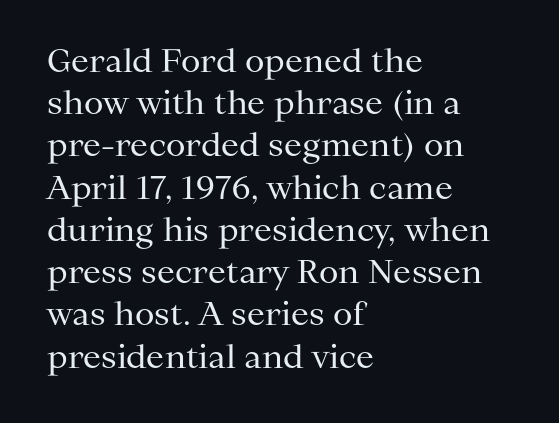
{"serif": "yes", "italic": "no", "bold": "no", "weight": "regular", "width": "normal", "stroke_contrast": "medium", "x_height": "medium", "monospaced": "no", "underline": "no", "align": "left", "line_spacing": "normal", "line_spacing_ratio": 1.32, "letter_spacing": "normal", "letter_spacing_em": 0.0, "glyph_px": 32}
